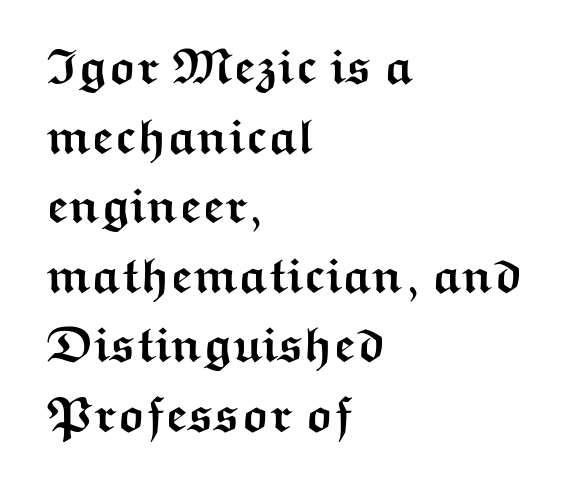
The rendering uses natural spacing where letterforms have individual widths. Honestly, the letter spacing is just normal — you wouldn't notice it. Words float on clear page, feet unadorned. The rendering anchors every line to the left-hand side. Does the leading feel generous? No, just average.
